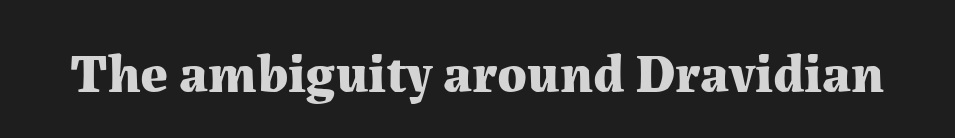
{"serif": "yes", "italic": "no", "bold": "yes", "weight": "bold", "width": "normal", "stroke_contrast": "medium", "x_height": "medium", "monospaced": "no", "underline": "no", "letter_spacing": "normal", "letter_spacing_em": 0.0, "glyph_px": 55}
